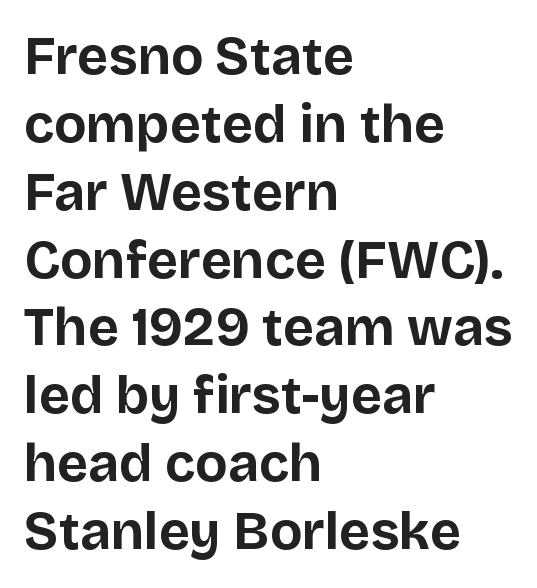
The image shows 53 px bold sans-serif type, upright; set left-aligned, normal line spacing (1.28x), normal letter spacing, not underlined; low stroke contrast and a large x-height.
